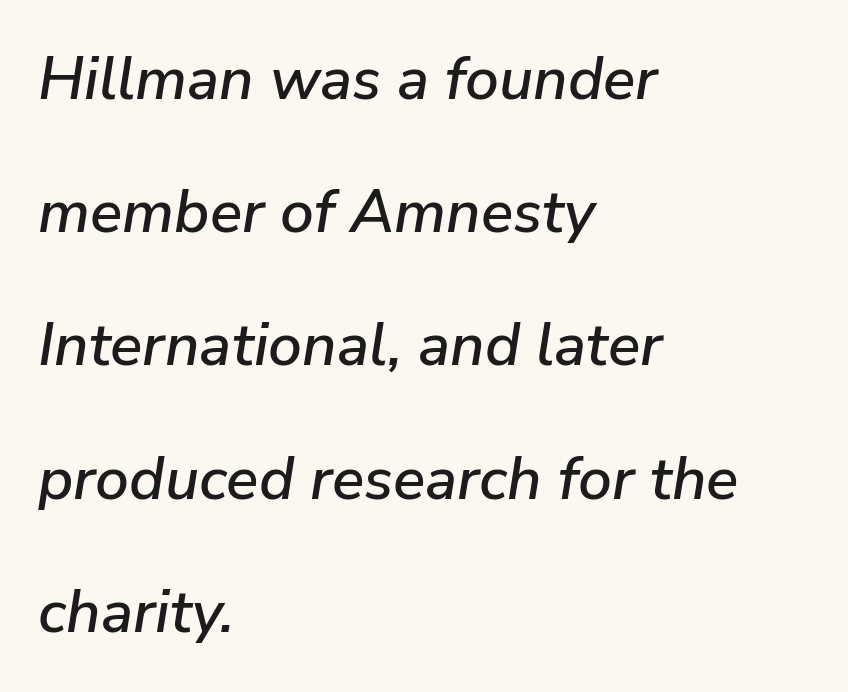
{"italic": "yes", "lean": "right", "slant_degrees": 9, "width": "normal", "stroke_contrast": "low", "x_height": "medium", "monospaced": "no", "underline": "no", "align": "left", "line_spacing": "loose", "line_spacing_ratio": 2.22, "letter_spacing": "normal", "letter_spacing_em": 0.0, "glyph_px": 60}
